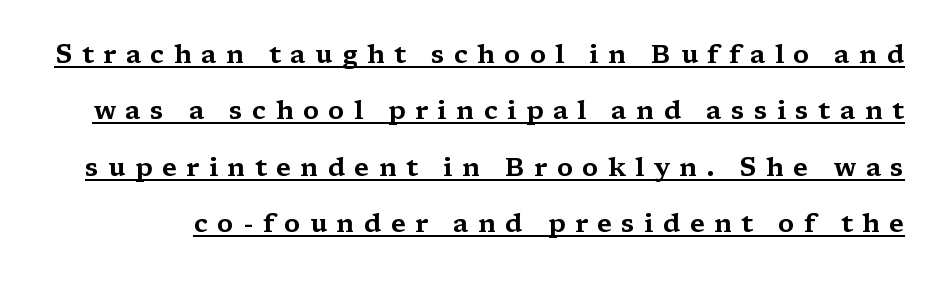
Tall strokes in this sample are plumb rather than angled. Somebody hit Ctrl+U on this one — the words are underlined. Quick note: interline space is abundant. Spacing between characters has been opened up far beyond the box default.
